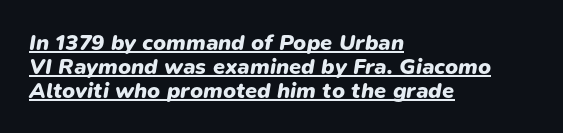
The image shows 22 px bold type, italic (leaning right); set left-aligned, tight line spacing (1.09x), normal letter spacing, underlined.
